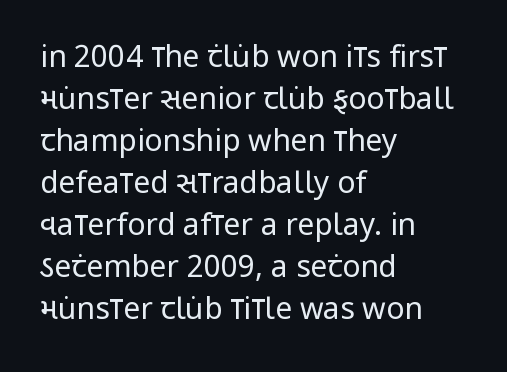
{"serif": "no", "italic": "no", "bold": "no", "weight": "regular", "width": "condensed", "stroke_contrast": "low", "x_height": "large", "monospaced": "no", "underline": "no", "align": "left", "line_spacing": "normal", "line_spacing_ratio": 1.4, "letter_spacing": "normal", "letter_spacing_em": 0.0, "glyph_px": 30}
